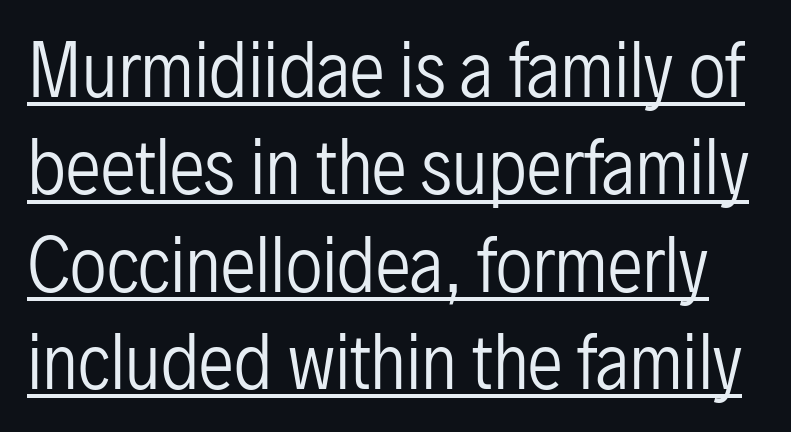
This sample carries an underscore along the baseline area. It's the straight-up-and-down kind of type. Looks like regular typesetting: each glyph gets only the width it needs. Vertical stems look standard width or narrower in stroke. Look at the bottom of the vertical strokes: they stop flat, with no serifs.
